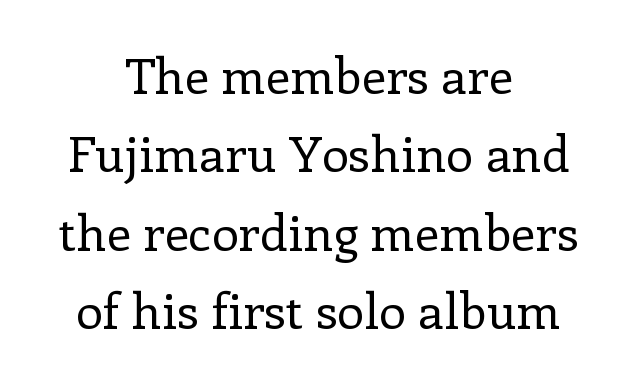
Spacing between characters is what you'd get straight out of the box. The type family on display is of the serif kind. Interline gaps are of average width in this sample. Bold? No — there's no thickening of the strokes. Beneath every word, the page is bare.
